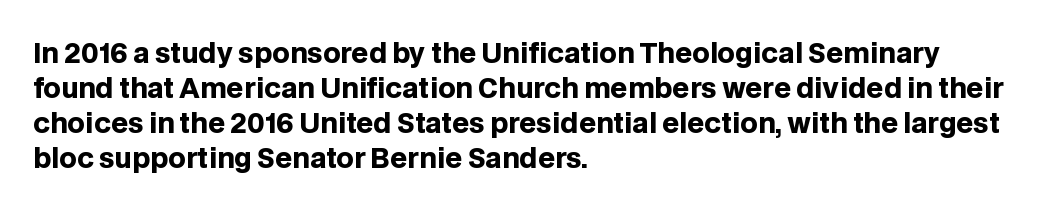
{"italic": "no", "bold": "yes", "underline": "no", "align": "left", "line_spacing": "normal", "line_spacing_ratio": 1.3, "letter_spacing": "normal", "letter_spacing_em": 0.0, "glyph_px": 27}
